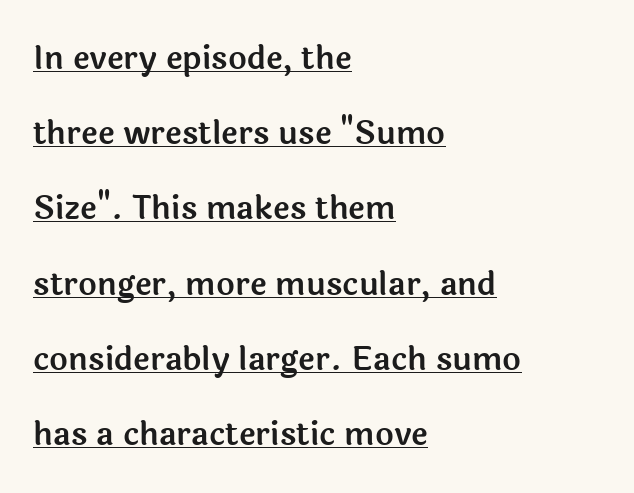
The type family on display is of the sans-serif kind. The letters stand straight up with perfectly vertical stems. Leftover space on each line is placed entirely after the last word. You can see a thin bar hugging the bottom of the glyphs. The passage shown is typed in a proportional face where columns would drift. Vertically, the passage feels expansive, rows floating well apart.
